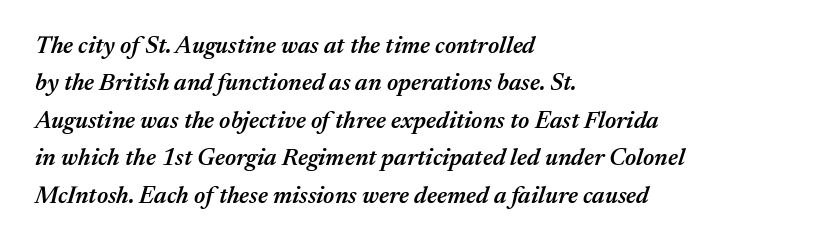
Its strokes are somewhat broadened, the hallmark of semibold type. Only glyphs here, with clear space below each row. Style check: oblique. Line spacing here is normal. The rendering keeps characters at their native spacing. Casual observation: everything's shoved over to the left.
